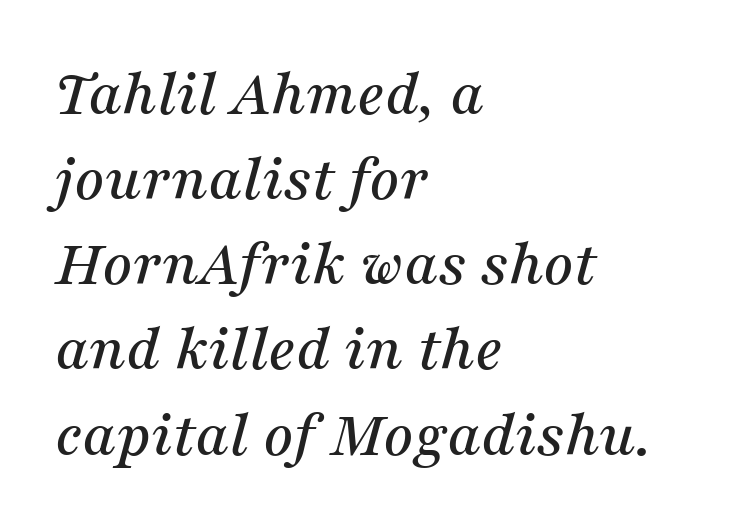
Q: Is the text italic (slanted)? A: Yes, it leans right by about 16 degrees.
Q: Is the typeface a serif or a sans-serif typeface? A: Serif.
Q: Is the text underlined? A: No.
Q: How is the paragraph aligned? A: Left-aligned.
Q: Is the spacing between letters normal or unusually wide? A: Normal.
Q: Is the spacing between lines tight, normal or loose? A: Normal.
Q: Width (condensed, normal, or wide)? A: Normal.
Q: Stroke contrast? A: Medium.
Q: x-height? A: Medium.
Q: Monospaced? A: No.
